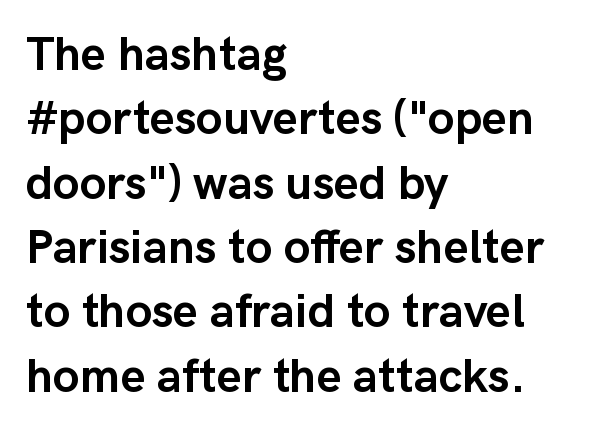
Q: Is the text bold? A: Yes.
Q: Is the text italic (slanted)? A: No, it is upright.
Q: Is the typeface a serif or a sans-serif typeface? A: Sans-serif.
Q: Is the text underlined? A: No.
Q: How is the paragraph aligned? A: Left-aligned.
Q: Is the spacing between letters normal or unusually wide? A: Normal.
Q: Is the spacing between lines tight, normal or loose? A: Normal.
Q: Width (condensed, normal, or wide)? A: Normal.
Q: Stroke contrast? A: Low.
Q: x-height? A: Medium.
Q: Monospaced? A: No.
